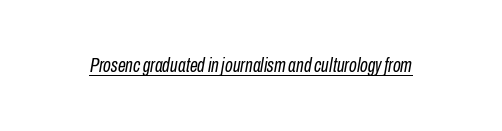
Q: Is the text bold? A: No.
Q: Is the text italic (slanted)? A: Yes, it leans right by about 10 degrees.
Q: Is the text underlined? A: Yes.
Q: Is the spacing between letters normal or unusually wide? A: Normal.
